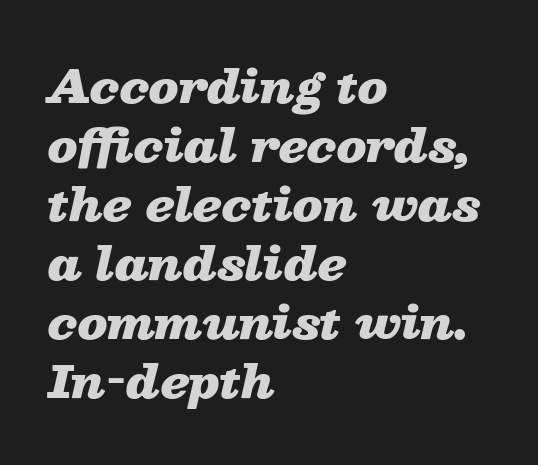
Q: Is the text bold? A: Yes.
Q: Is the text italic (slanted)? A: Yes, it leans right by about 13 degrees.
Q: Is the text underlined? A: No.
Q: How is the paragraph aligned? A: Left-aligned.
Q: Is the spacing between letters normal or unusually wide? A: Normal.
Q: Is the spacing between lines tight, normal or loose? A: Normal.
Q: Width (condensed, normal, or wide)? A: Wide.
Q: Stroke contrast? A: Low.
Q: x-height? A: Medium.
Q: Monospaced? A: No.
